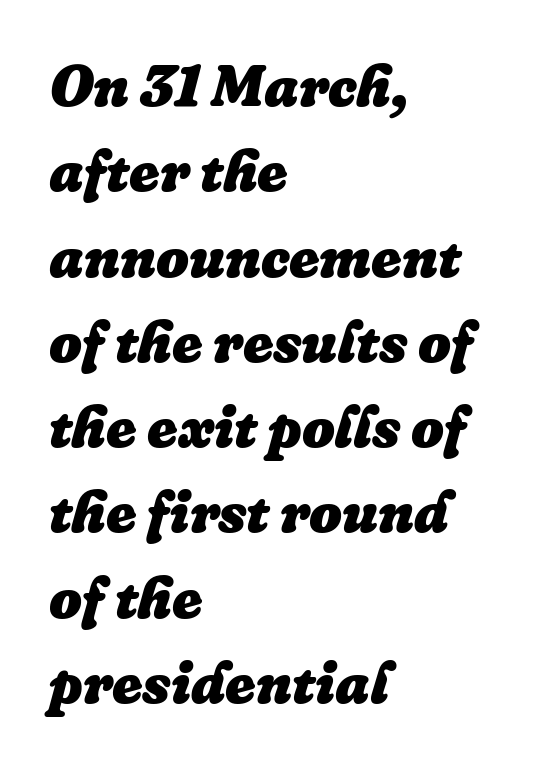
Q: Is the text bold? A: Yes.
Q: Is the text italic (slanted)? A: Yes, it leans right by about 16 degrees.
Q: Is the text underlined? A: No.
Q: How is the paragraph aligned? A: Left-aligned.
Q: Is the spacing between letters normal or unusually wide? A: Normal.
Q: Is the spacing between lines tight, normal or loose? A: Normal.
Q: Width (condensed, normal, or wide)? A: Normal.
Q: Stroke contrast? A: Low.
Q: x-height? A: Medium.
Q: Monospaced? A: No.
